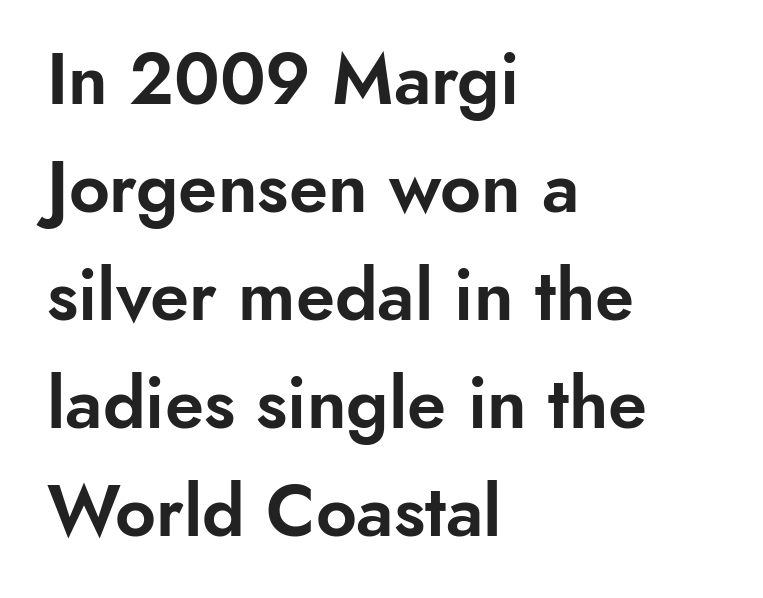
The image shows 71 px sans-serif type, upright; set left-aligned, normal line spacing (1.52x), normal letter spacing, not underlined; low stroke contrast and a small x-height.
